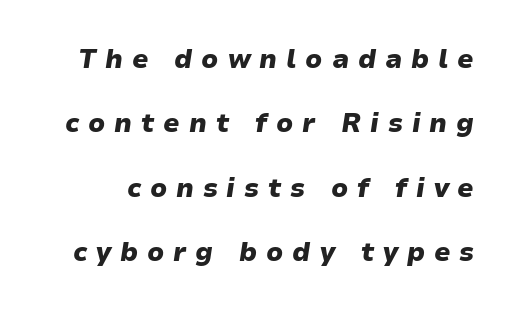
The image shows 26 px bold type, italic (leaning right); set loose line spacing (2.48x), unusually wide letter spacing (+0.34 em), not underlined.
